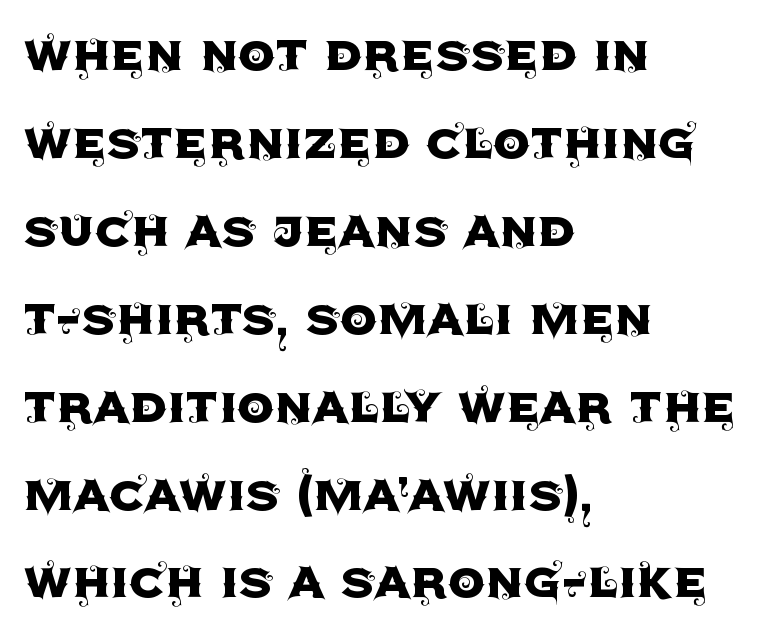
The image shows 59 px sans-serif type, upright; set left-aligned, normal line spacing (1.49x), normal letter spacing, not underlined; a large x-height.
